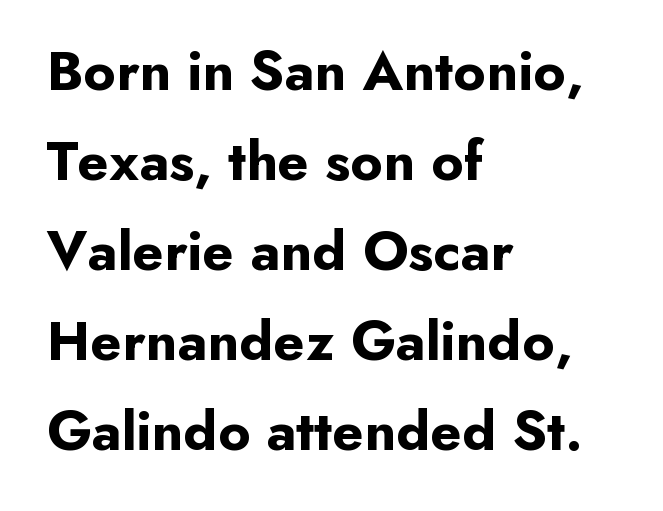
The image shows 57 px bold sans-serif type, upright; set left-aligned, normal line spacing (1.58x), normal letter spacing, not underlined; low stroke contrast and a small x-height.
